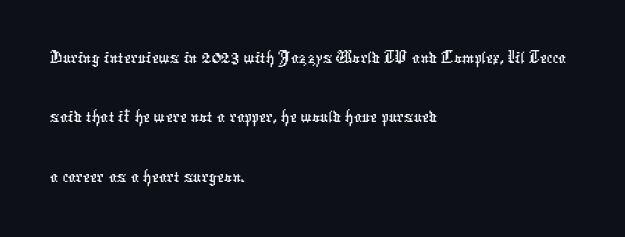
The image shows 39 px condensed sans-serif type; set left-aligned, normal line spacing (1.52x), normal letter spacing, not underlined; low stroke contrast and a medium x-height.
